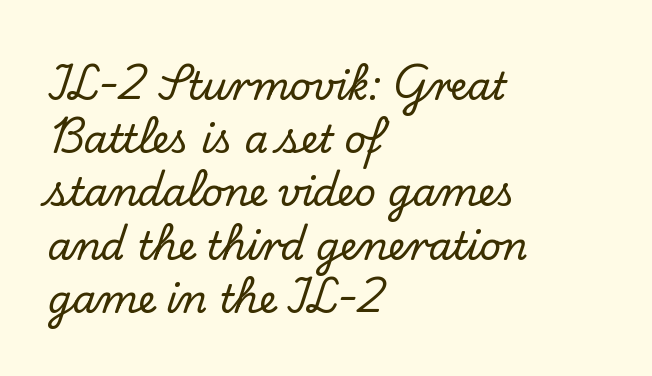
Classification — serif. Is this a fixed-width face? No — the glyphs have proportional, varying widths. The line-height multiplier appears to be the usual default. Nothing unusual about the tracking: characters are spaced as the font intends. One-word summary of the alignment: left. Rule under the text: the space is simply empty.
